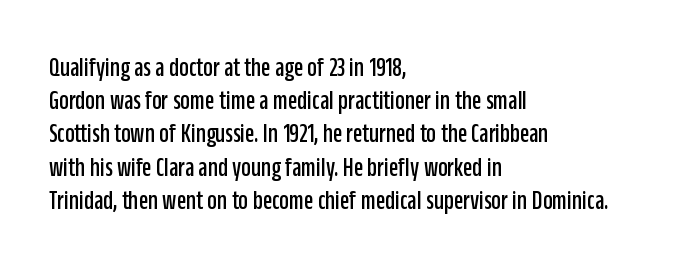
{"italic": "no", "underline": "no", "align": "left", "line_spacing_ratio": 1.23, "letter_spacing": "normal", "letter_spacing_em": 0.0, "glyph_px": 27}
